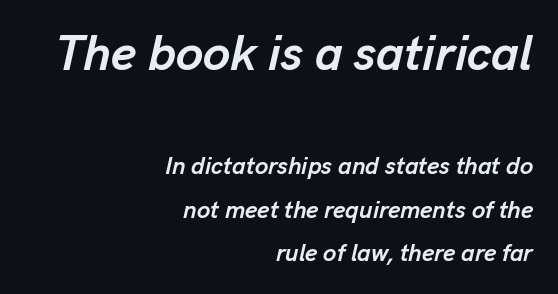
The lines are quadded right. Caption: bold face, heavy strokes. These lines keep a tight, regular rhythm from letter to letter. This sample has the flowing, uneven cadence of proportional lettering. Which chunk is bigger? The first one — the top block dwarfs the bottom.
